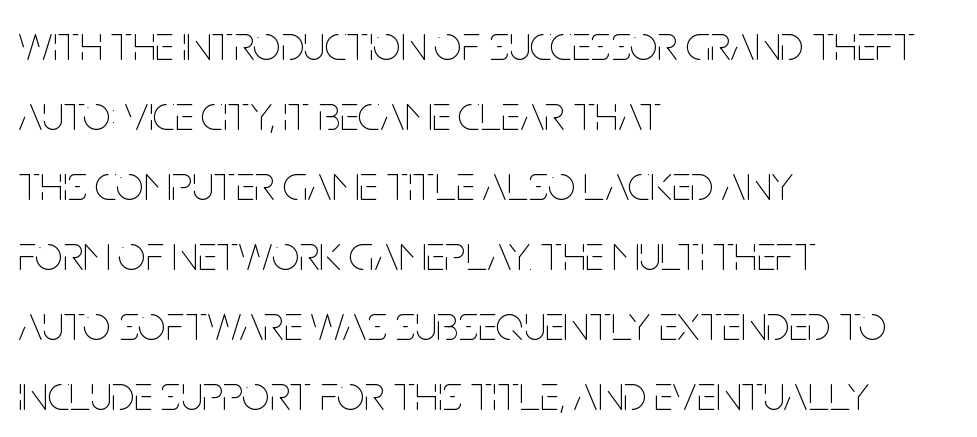
The image shows 49 px thin, condensed type, upright; set left-aligned, normal line spacing (1.43x), normal letter spacing, not underlined; low stroke contrast and a large x-height.
